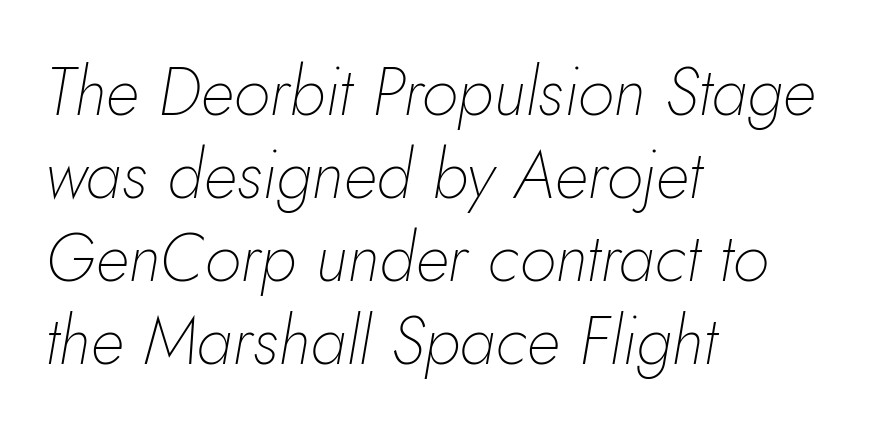
Q: Is the text bold? A: No.
Q: Is the text italic (slanted)? A: Yes, it leans right by about 10 degrees.
Q: Is the text underlined? A: No.
Q: How is the paragraph aligned? A: Left-aligned.
Q: Is the spacing between letters normal or unusually wide? A: Normal.
Q: Width (condensed, normal, or wide)? A: Normal.
Q: Stroke contrast? A: Low.
Q: x-height? A: Small.
Q: Monospaced? A: No.
